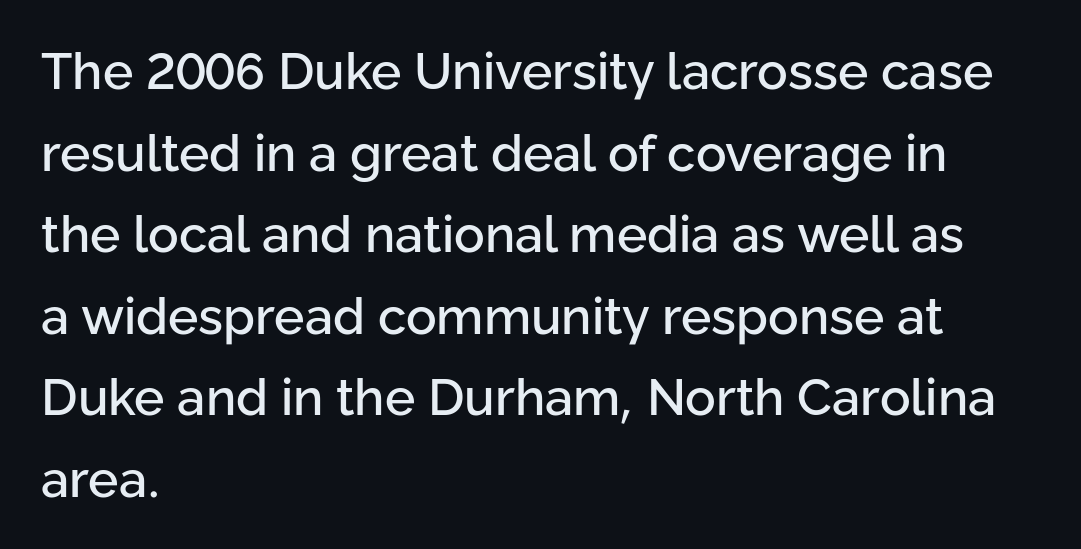
Q: Is the text italic (slanted)? A: No, it is upright.
Q: Is the typeface a serif or a sans-serif typeface? A: Sans-serif.
Q: Is the text underlined? A: No.
Q: How is the paragraph aligned? A: Left-aligned.
Q: Is the spacing between letters normal or unusually wide? A: Normal.
Q: Is the spacing between lines tight, normal or loose? A: Normal.
Q: Width (condensed, normal, or wide)? A: Normal.
Q: Stroke contrast? A: Low.
Q: x-height? A: Medium.
Q: Monospaced? A: No.
